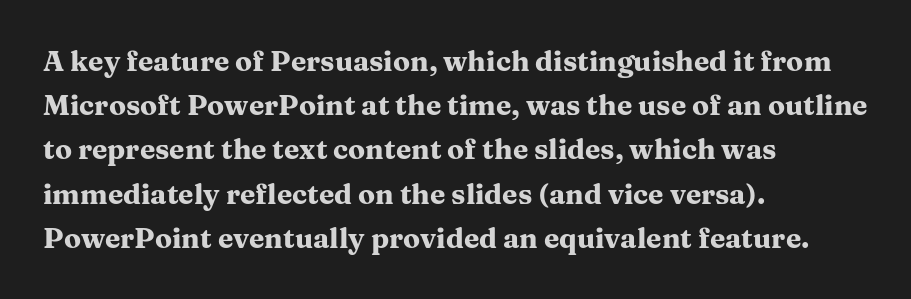
Descenders are the only things crossing below the line. The type sits square on the baseline with zero lean. Spacing verdict: proportional, widths tailored to each character. The ragged edge is on the right, which tells us the setting is flush left.
